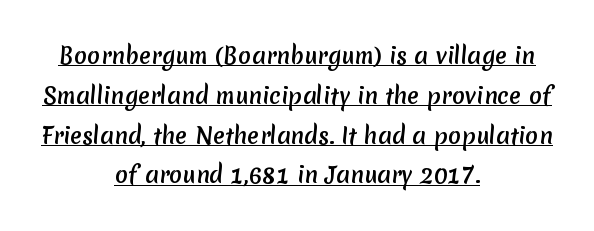
A rule runs beneath these lines of type. Default kerning and tracking; the words read as compact shapes. The typesetter chose a symmetrical, centered arrangement here.
